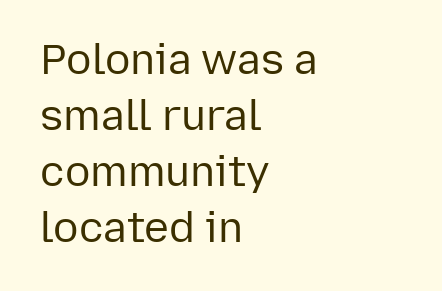
{"serif": "no", "italic": "no", "bold": "no", "weight": "regular", "width": "normal", "stroke_contrast": "low", "x_height": "medium", "monospaced": "no", "underline": "no", "align": "left", "line_spacing": "normal", "line_spacing_ratio": 1.33, "letter_spacing": "normal", "letter_spacing_em": 0.0, "glyph_px": 42}
